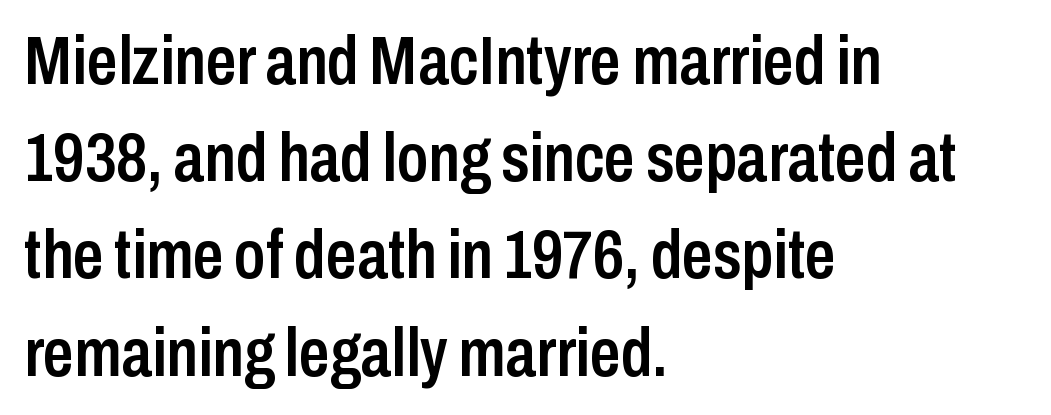
Q: Is the text bold? A: Semi-bold.
Q: Is the text italic (slanted)? A: No, it is upright.
Q: Is the typeface a serif or a sans-serif typeface? A: Sans-serif.
Q: Is the text underlined? A: No.
Q: How is the paragraph aligned? A: Left-aligned.
Q: Is the spacing between letters normal or unusually wide? A: Normal.
Q: Is the spacing between lines tight, normal or loose? A: Normal.
Q: Width (condensed, normal, or wide)? A: Condensed.
Q: Stroke contrast? A: Low.
Q: x-height? A: Medium.
Q: Monospaced? A: No.
